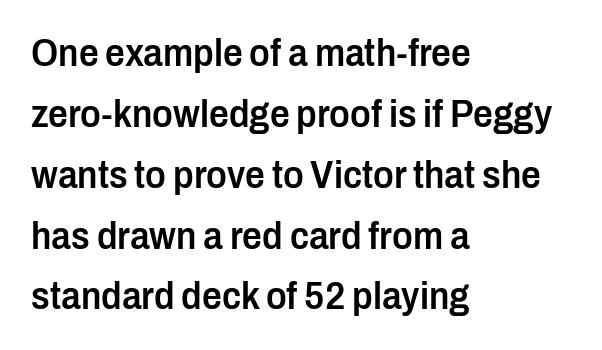
The image shows 39 px semibold, condensed sans-serif type, upright; set left-aligned, normal line spacing (1.56x), normal letter spacing, not underlined; low stroke contrast and a medium x-height.
